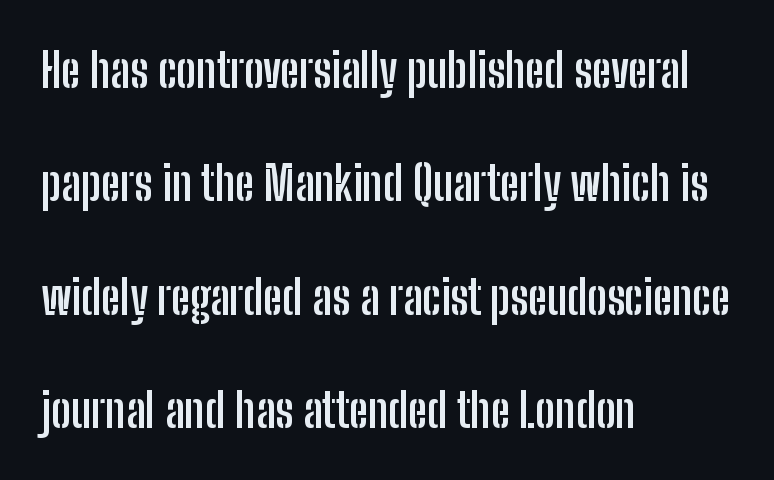
Ascenders rise straight up at ninety degrees. You'd pick this weight for a headline — it's a proper bold. Is the block centered? No — it sits flush against the left margin. Regarding leading, the lines here are spaced well apart. Glyph-to-glyph distance matches everyday printed text. These lines are rendered in a variable-pitch font.
